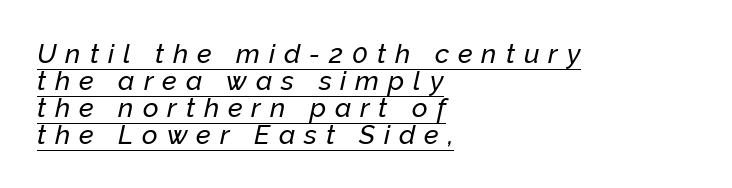
This sample trades vertical openness for compactness between lines. The words here are underlined. The passage shown has open, widely tracked lettering throughout. The face used here has a pronounced slope to its letters.
